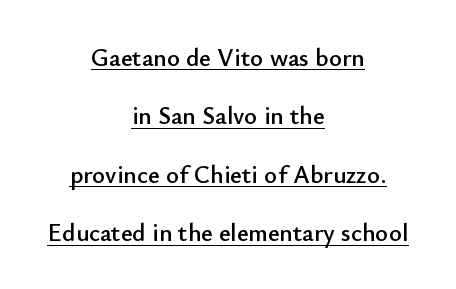
A continuous stroke trails under the words, as in a hyperlink. Is the letter spacing exaggerated? No — it looks like the ordinary default. The specimen reads as upright at a glance. Each new line begins a long way beneath the previous one.
